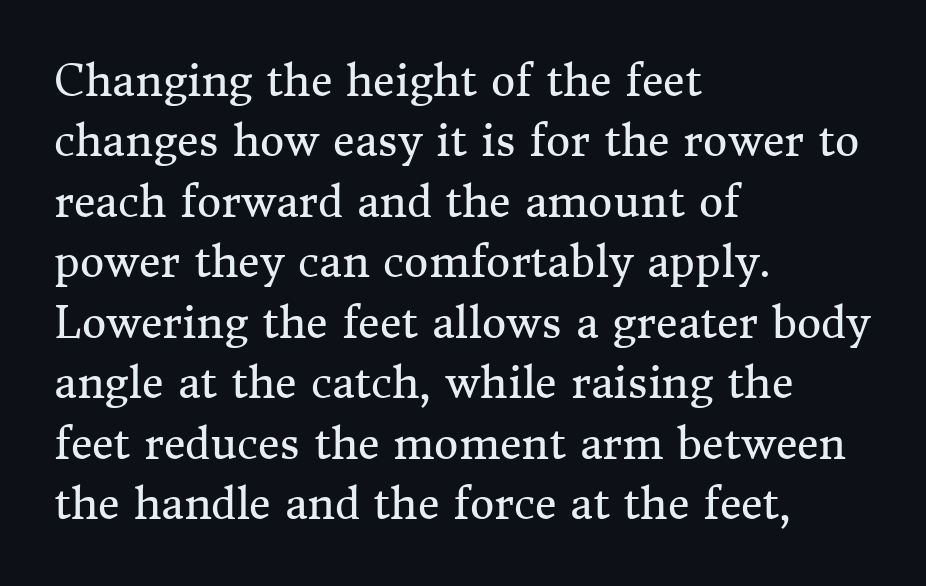
{"serif": "yes", "italic": "no", "bold": "no", "weight": "regular", "width": "normal", "stroke_contrast": "medium", "x_height": "medium", "monospaced": "no", "underline": "no", "align": "left", "line_spacing": "normal", "line_spacing_ratio": 1.44, "letter_spacing": "normal", "letter_spacing_em": 0.0, "glyph_px": 42}
